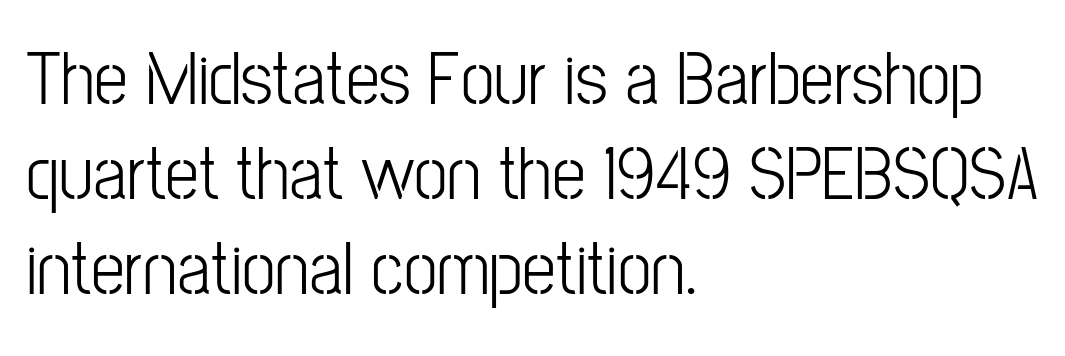
The image shows 76 px light, condensed sans-serif type, upright; set left-aligned, normal line spacing (1.25x), normal letter spacing, not underlined; low stroke contrast and a medium x-height.
